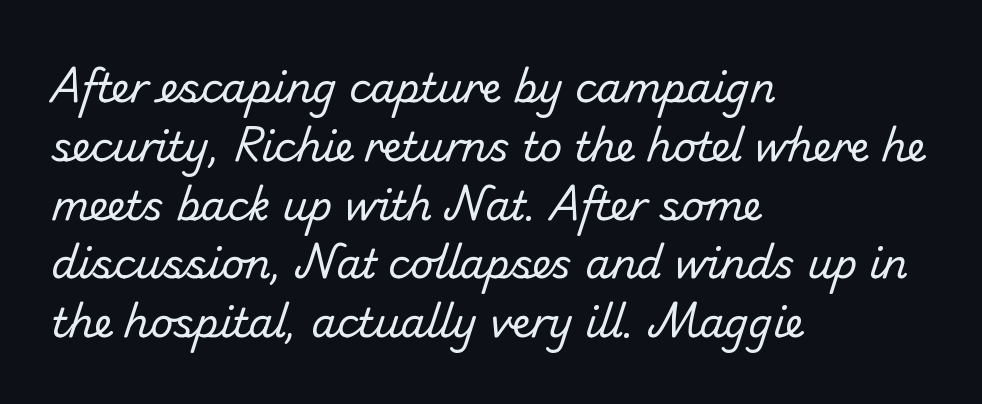
{"serif": "no", "bold": "no", "weight": "regular", "width": "normal", "stroke_contrast": "low", "x_height": "small", "monospaced": "no", "underline": "no", "align": "left", "line_spacing": "normal", "line_spacing_ratio": 1.47, "letter_spacing": "normal", "letter_spacing_em": 0.0, "glyph_px": 40}
